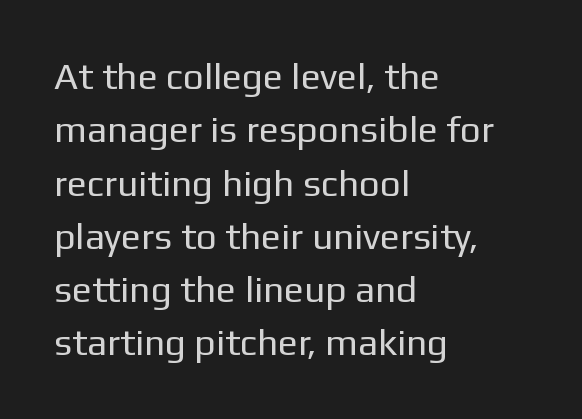
The image shows 37 px regular-weight sans-serif type, upright; set left-aligned, normal line spacing (1.44x), normal letter spacing, not underlined; low stroke contrast and a medium x-height.
